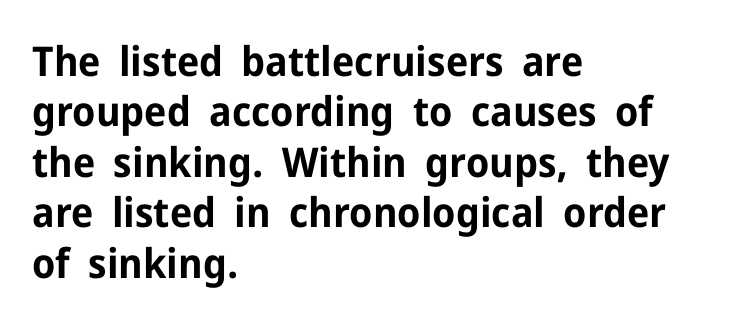
Q: Is the text bold? A: Yes.
Q: Is the text italic (slanted)? A: No, it is upright.
Q: Is the typeface a serif or a sans-serif typeface? A: Sans-serif.
Q: Is the text underlined? A: No.
Q: How is the paragraph aligned? A: Left-aligned.
Q: Is the spacing between letters normal or unusually wide? A: Normal.
Q: Width (condensed, normal, or wide)? A: Normal.
Q: Stroke contrast? A: Low.
Q: x-height? A: Medium.
Q: Monospaced? A: No.
